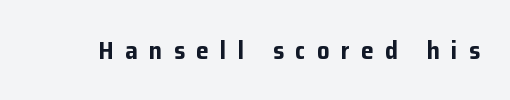
Q: Is the text bold? A: Yes.
Q: Is the text italic (slanted)? A: No, it is upright.
Q: Is the text underlined? A: No.
Q: Is the spacing between letters normal or unusually wide? A: Unusually wide.
